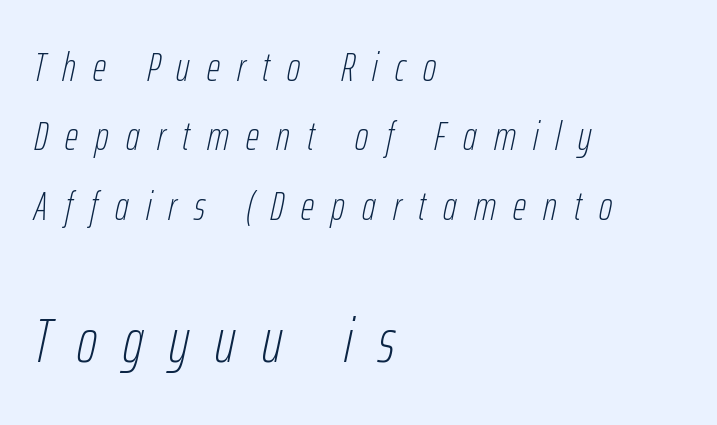
Q: Is the text bold? A: No.
Q: Is the text italic (slanted)? A: Yes, it leans right by about 12 degrees.
Q: Is the text underlined? A: No.
Q: How is the paragraph aligned? A: Left-aligned.
Q: Is the spacing between letters normal or unusually wide? A: Unusually wide.
Q: Is the spacing between lines tight, normal or loose? A: Normal.
Q: Which block of text is set in a larger size, the first (top) or the second (bottom)? A: The second (bottom) one.
Q: Width (condensed, normal, or wide)? A: Condensed.
Q: Stroke contrast? A: Low.
Q: x-height? A: Medium.
Q: Monospaced? A: No.
